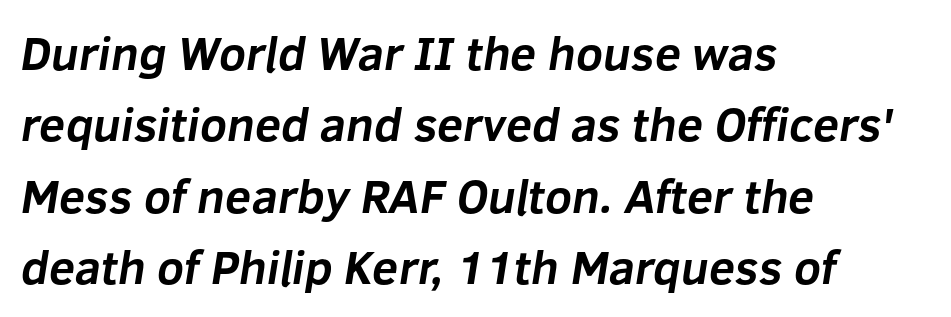
Q: Is the text bold? A: Yes.
Q: Is the typeface a serif or a sans-serif typeface? A: Sans-serif.
Q: Is the text underlined? A: No.
Q: How is the paragraph aligned? A: Left-aligned.
Q: Is the spacing between letters normal or unusually wide? A: Normal.
Q: Is the spacing between lines tight, normal or loose? A: Normal.
Q: Width (condensed, normal, or wide)? A: Normal.
Q: Stroke contrast? A: Low.
Q: x-height? A: Medium.
Q: Monospaced? A: No.
